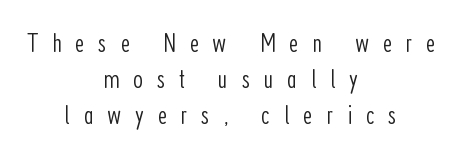
The image shows 28 px light, condensed sans-serif type, upright; set centered, normal line spacing (1.29x), unusually wide letter spacing (+0.49 em), not underlined; low stroke contrast and a medium x-height.
